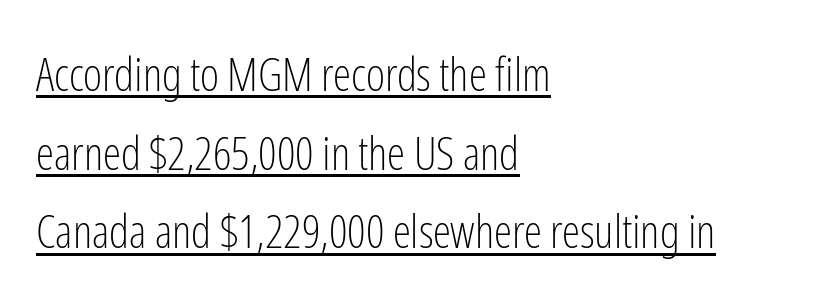
{"serif": "no", "italic": "no", "bold": "no", "weight": "light", "width": "condensed", "stroke_contrast": "low", "x_height": "medium", "monospaced": "no", "underline": "yes", "align": "left", "line_spacing_ratio": 1.71, "letter_spacing": "normal", "letter_spacing_em": 0.0, "glyph_px": 46}
